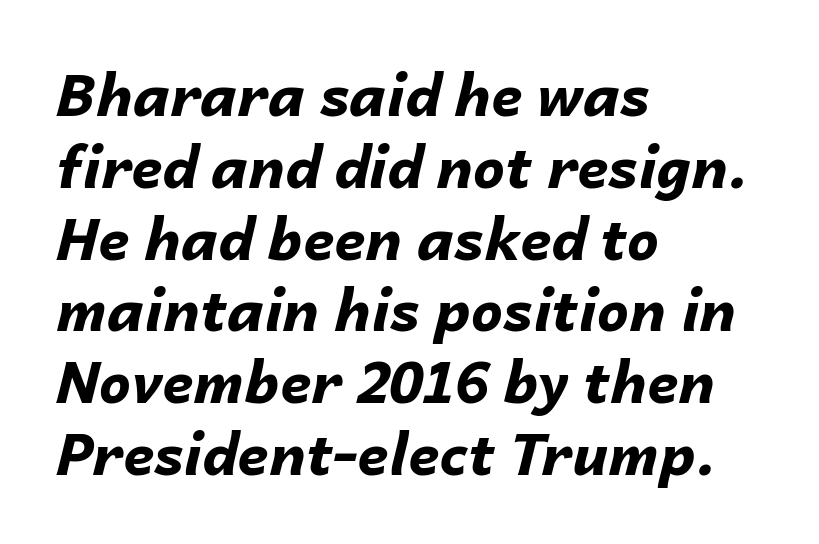
{"italic": "yes", "lean": "right", "slant_degrees": 14, "bold": "yes", "weight": "bold", "width": "normal", "stroke_contrast": "low", "x_height": "medium", "monospaced": "no", "underline": "no", "align": "left", "line_spacing": "normal", "line_spacing_ratio": 1.26, "letter_spacing": "normal", "letter_spacing_em": 0.0, "glyph_px": 57}
